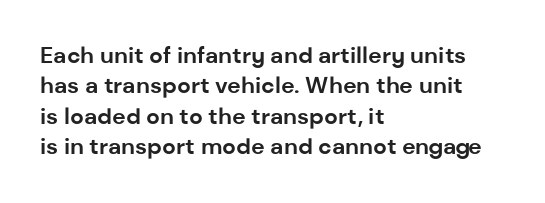
The image shows 23 px bold type, upright; set left-aligned, normal line spacing (1.32x), normal letter spacing, not underlined.
